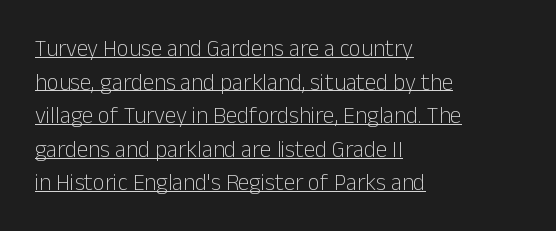
The image shows 23 px text type, upright; set left-aligned, normal line spacing (1.46x), normal letter spacing, underlined.
